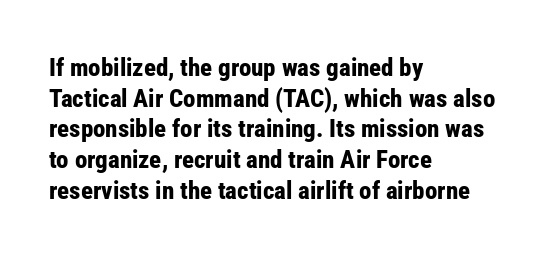
Q: Is the text bold? A: Yes.
Q: Is the text italic (slanted)? A: No, it is upright.
Q: Is the text underlined? A: No.
Q: How is the paragraph aligned? A: Left-aligned.
Q: Is the spacing between letters normal or unusually wide? A: Normal.
